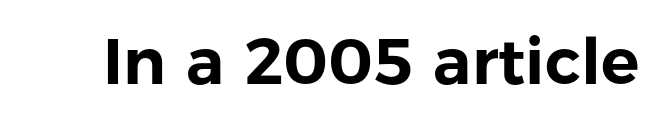
Q: Is the text italic (slanted)? A: No, it is upright.
Q: Is the typeface a serif or a sans-serif typeface? A: Sans-serif.
Q: Is the text underlined? A: No.
Q: Is the spacing between letters normal or unusually wide? A: Normal.
Q: Width (condensed, normal, or wide)? A: Normal.
Q: Stroke contrast? A: Low.
Q: x-height? A: Medium.
Q: Monospaced? A: No.
